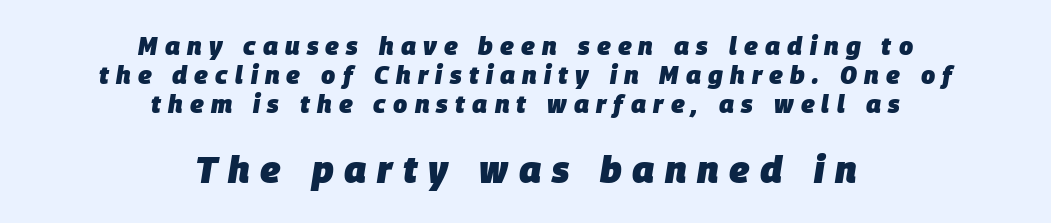
The image shows 37 px heavy type, italic (leaning right); set centered, line spacing 1.17x, unusually wide letter spacing (+0.29 em), not underlined; the second (bottom) block is 1.48x larger; low stroke contrast and a large x-height.
